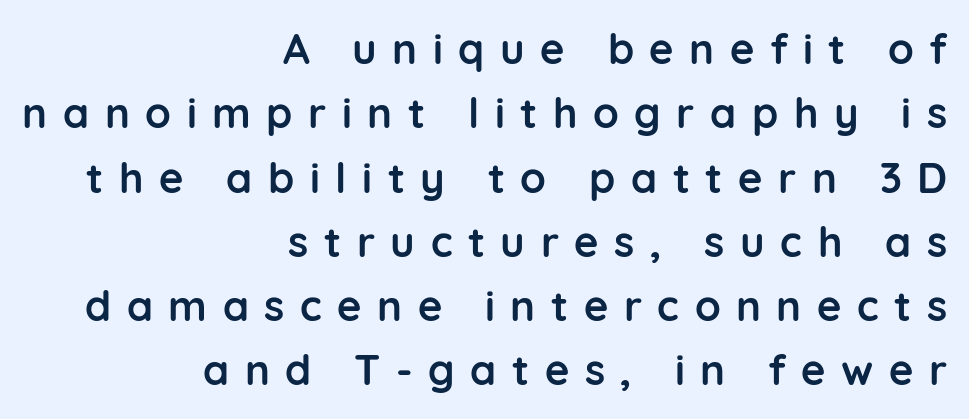
Q: Is the text bold? A: Yes.
Q: Is the text italic (slanted)? A: No, it is upright.
Q: Is the typeface a serif or a sans-serif typeface? A: Sans-serif.
Q: Is the text underlined? A: No.
Q: How is the paragraph aligned? A: Right-aligned.
Q: Is the spacing between letters normal or unusually wide? A: Unusually wide.
Q: Is the spacing between lines tight, normal or loose? A: Normal.
Q: Width (condensed, normal, or wide)? A: Normal.
Q: Stroke contrast? A: Low.
Q: x-height? A: Medium.
Q: Monospaced? A: No.
